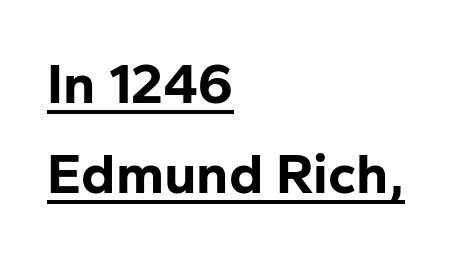
Q: Is the text bold? A: Yes.
Q: Is the text italic (slanted)? A: No, it is upright.
Q: Is the typeface a serif or a sans-serif typeface? A: Sans-serif.
Q: Is the text underlined? A: Yes.
Q: How is the paragraph aligned? A: Left-aligned.
Q: Is the spacing between letters normal or unusually wide? A: Normal.
Q: Is the spacing between lines tight, normal or loose? A: Normal.
Q: Width (condensed, normal, or wide)? A: Normal.
Q: Stroke contrast? A: Low.
Q: x-height? A: Medium.
Q: Monospaced? A: No.
